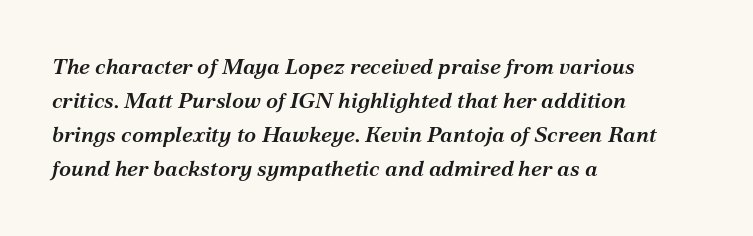
{"italic": "yes", "lean": "right", "slant_degrees": 12, "bold": "semi", "underline": "no", "align": "left", "line_spacing": "normal", "line_spacing_ratio": 1.55, "letter_spacing": "normal", "letter_spacing_em": 0.0, "glyph_px": 22}
